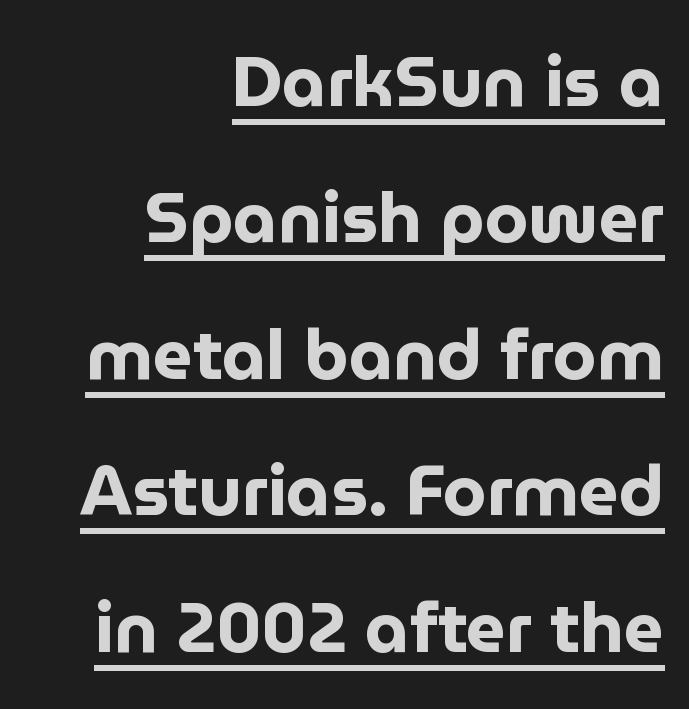
The image shows 70 px bold sans-serif type, upright; set right-aligned, loose line spacing (1.95x), normal letter spacing, underlined; low stroke contrast and a medium x-height.
